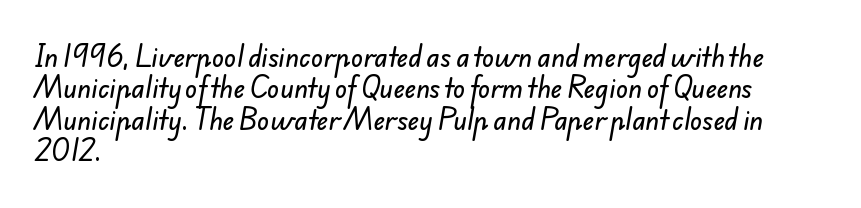
Q: Is the text underlined? A: No.
Q: How is the paragraph aligned? A: Left-aligned.
Q: Is the spacing between letters normal or unusually wide? A: Normal.
Q: Is the spacing between lines tight, normal or loose? A: Normal.
